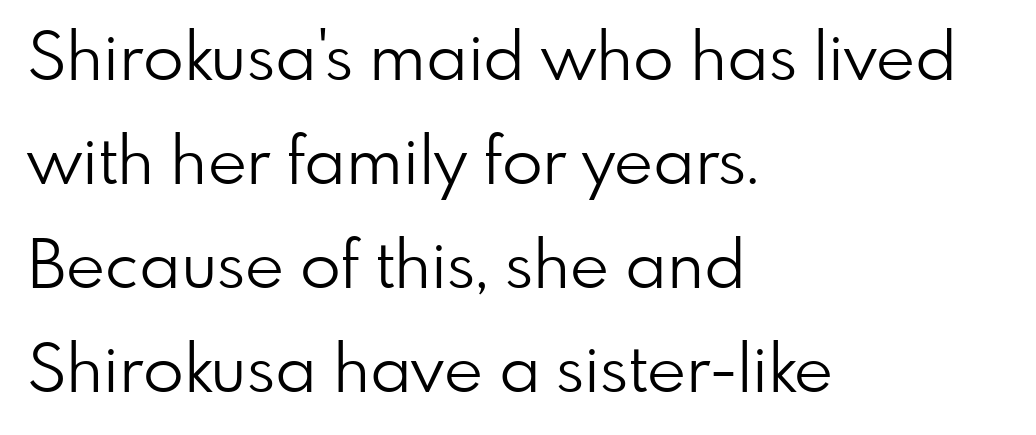
The zone under the glyphs is completely vacant. Letters have the restrained weight of plain body copy at most. Rendered with straight, roman letterforms. These lines are set flush left with a ragged right edge. Nope, no serifs anywhere on these letters.
